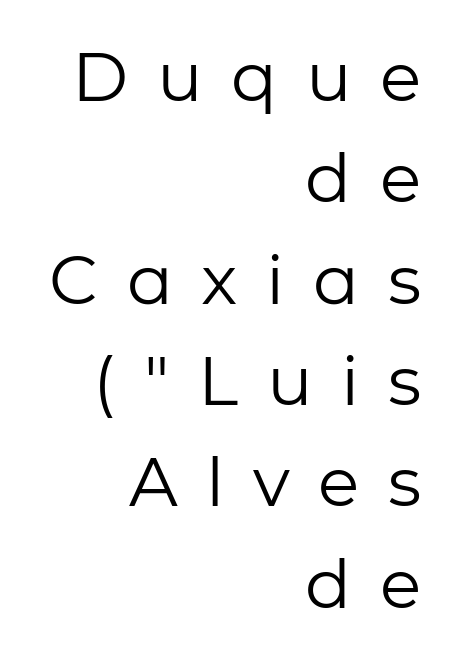
Q: Is the text bold? A: No.
Q: Is the text italic (slanted)? A: No, it is upright.
Q: Is the typeface a serif or a sans-serif typeface? A: Sans-serif.
Q: Is the text underlined? A: No.
Q: How is the paragraph aligned? A: Right-aligned.
Q: Is the spacing between letters normal or unusually wide? A: Unusually wide.
Q: Is the spacing between lines tight, normal or loose? A: Normal.
Q: Width (condensed, normal, or wide)? A: Normal.
Q: Stroke contrast? A: Low.
Q: x-height? A: Medium.
Q: Monospaced? A: No.
